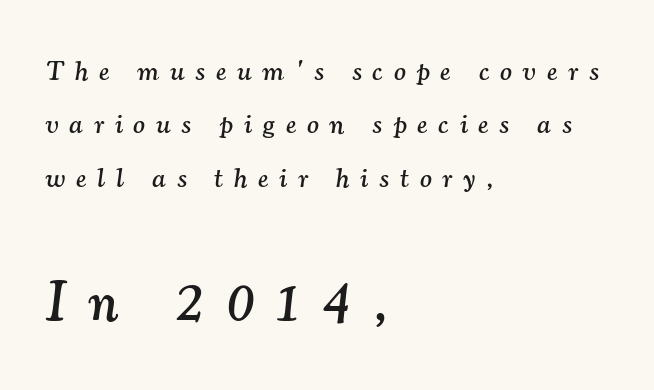
The image shows 56 px serif type, italic (leaning right); set left-aligned, loose line spacing (1.91x), unusually wide letter spacing (+0.39 em), not underlined; the second (bottom) block is 2.0x larger; medium stroke contrast and a small x-height.
